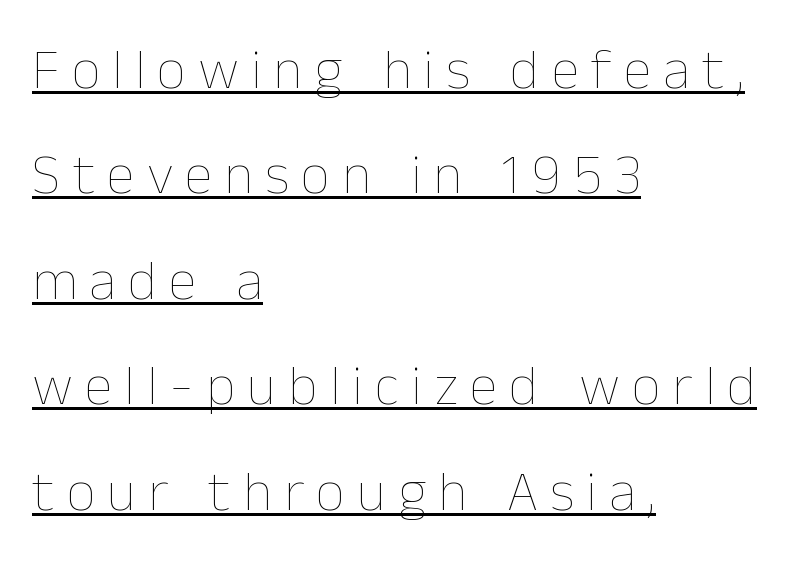
Q: Is the text bold? A: No.
Q: Is the text italic (slanted)? A: No, it is upright.
Q: Is the text underlined? A: Yes.
Q: How is the paragraph aligned? A: Left-aligned.
Q: Is the spacing between letters normal or unusually wide? A: Unusually wide.
Q: Width (condensed, normal, or wide)? A: Normal.
Q: Stroke contrast? A: Low.
Q: x-height? A: Medium.
Q: Monospaced? A: No.
